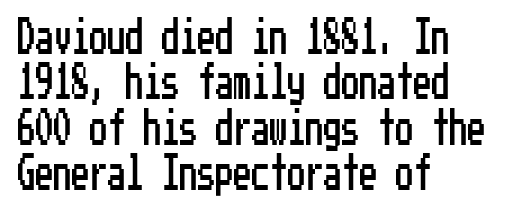
{"serif": "no", "italic": "no", "width": "condensed", "stroke_contrast": "low", "x_height": "medium", "underline": "no", "align": "left", "line_spacing": "normal", "line_spacing_ratio": 1.26, "letter_spacing": "normal", "letter_spacing_em": 0.0, "glyph_px": 36}
